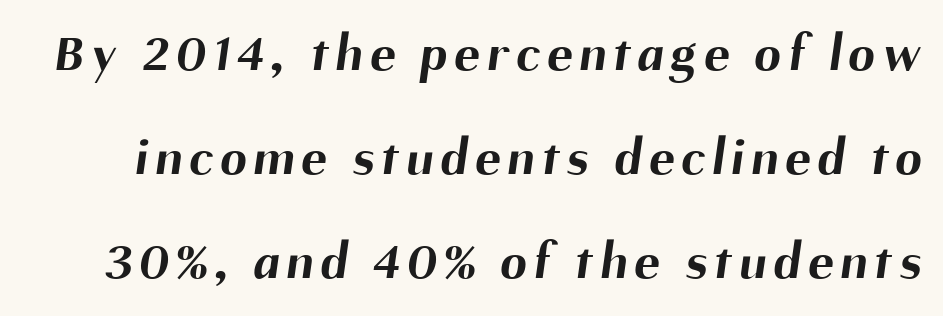
{"serif": "no", "bold": "yes", "weight": "bold", "width": "normal", "stroke_contrast": "medium", "x_height": "medium", "monospaced": "no", "underline": "no", "line_spacing": "loose", "line_spacing_ratio": 1.96, "glyph_px": 53}
